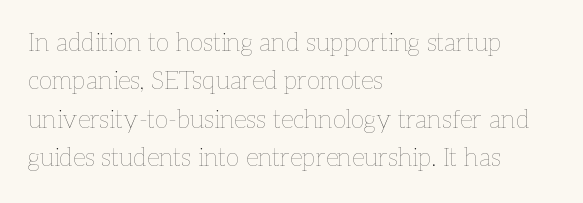
This sample uses an upright cut, with every glyph sitting square on the baseline. The string is rendered with underlining switched off. Tracking value appears to be zero — textbook default spacing. The lines in this sample share a left origin and differ only in where they stop. Vertical spacing — default.
